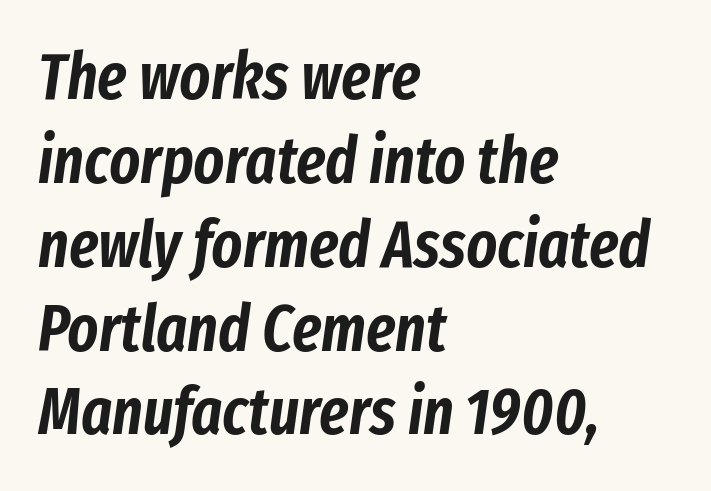
The designer left line spacing at the default. Emphasis-style slanted type is in use. A clean baseline with only descenders dipping below it. What stands out about the letter spacing? Nothing — it is the standard amount.
